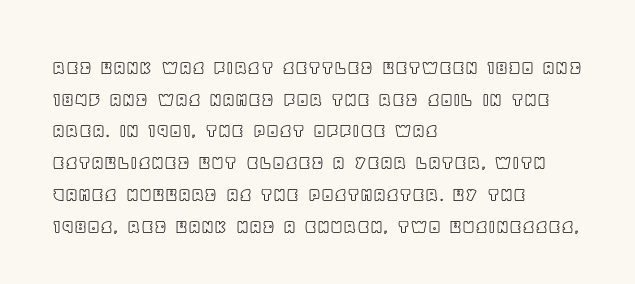
{"italic": "no", "underline": "no", "align": "left", "line_spacing": "normal", "line_spacing_ratio": 1.51, "letter_spacing": "normal", "letter_spacing_em": 0.0, "glyph_px": 21}
